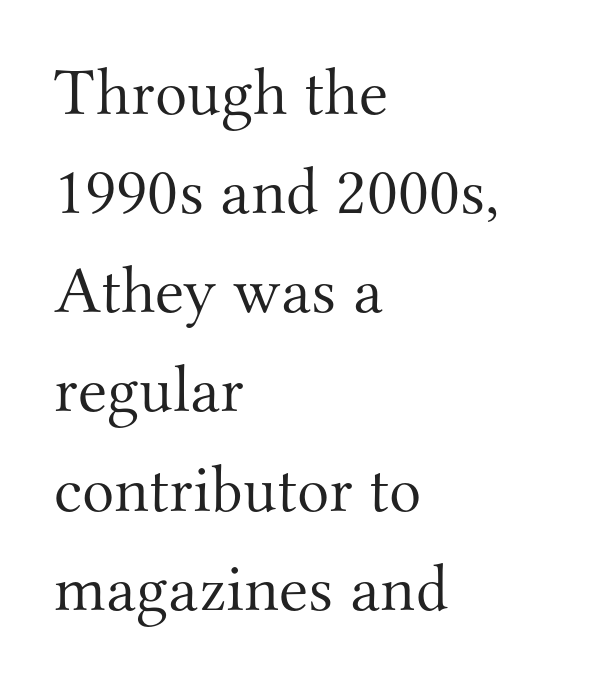
The image shows 67 px light serif type, upright; set left-aligned, normal line spacing (1.48x), normal letter spacing, not underlined; medium stroke contrast and a small x-height.
